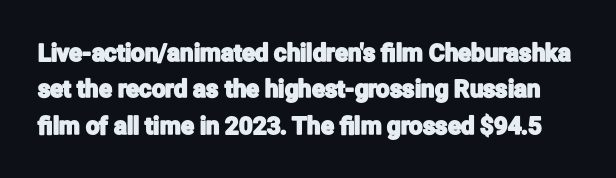
Q: Is the text italic (slanted)? A: No, it is upright.
Q: Is the text underlined? A: No.
Q: Is the spacing between letters normal or unusually wide? A: Normal.
Q: Is the spacing between lines tight, normal or loose? A: Normal.
